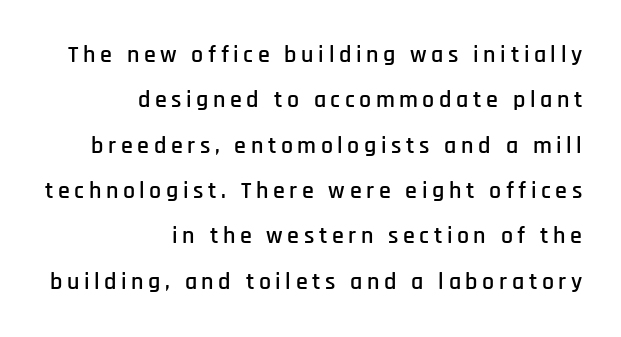
{"italic": "no", "underline": "no", "align": "right", "line_spacing_ratio": 1.89, "glyph_px": 24}
